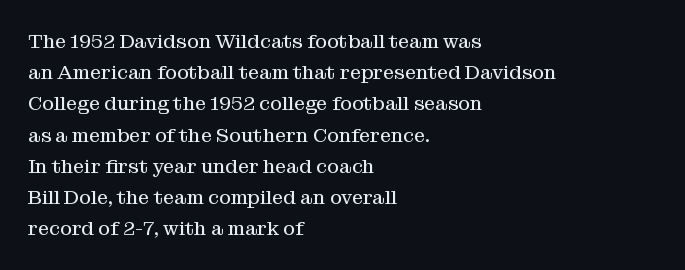
Q: Is the text bold? A: No.
Q: Is the text italic (slanted)? A: No, it is upright.
Q: Is the text underlined? A: No.
Q: How is the paragraph aligned? A: Left-aligned.
Q: Is the spacing between letters normal or unusually wide? A: Normal.
Q: Is the spacing between lines tight, normal or loose? A: Normal.
